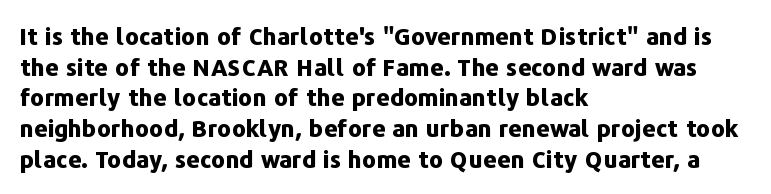
Summary of weight: heavy, a full bold. Tracking value appears to be zero — textbook default spacing. No italicization has been applied; the sample stays upright. The words here are not underlined. A normal amount of white space separates one row of letters from the next.
